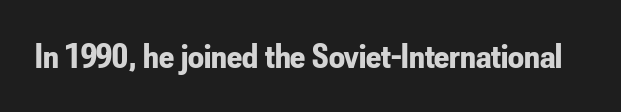
The image shows 35 px bold, condensed sans-serif type, upright; set normal letter spacing, not underlined; low stroke contrast and a small x-height.
